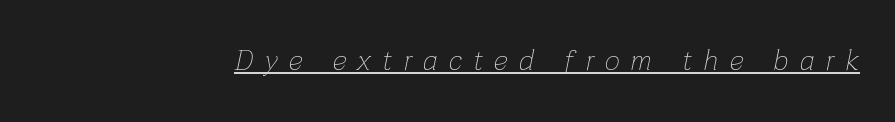
{"italic": "yes", "lean": "right", "slant_degrees": 12, "bold": "no", "weight": "thin", "width": "normal", "stroke_contrast": "low", "x_height": "medium", "monospaced": "no", "underline": "yes", "letter_spacing": "wide", "letter_spacing_em": 0.4, "glyph_px": 29}
